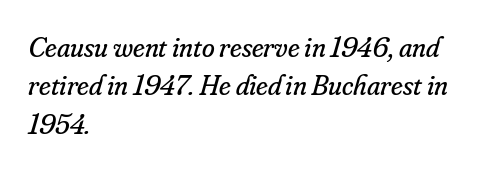
Q: Is the text bold? A: No.
Q: Is the text italic (slanted)? A: Yes, it leans right by about 16 degrees.
Q: Is the typeface a serif or a sans-serif typeface? A: Serif.
Q: Is the text underlined? A: No.
Q: How is the paragraph aligned? A: Left-aligned.
Q: Is the spacing between letters normal or unusually wide? A: Normal.
Q: Is the spacing between lines tight, normal or loose? A: Normal.
Q: Width (condensed, normal, or wide)? A: Normal.
Q: Stroke contrast? A: Low.
Q: x-height? A: Small.
Q: Monospaced? A: No.
